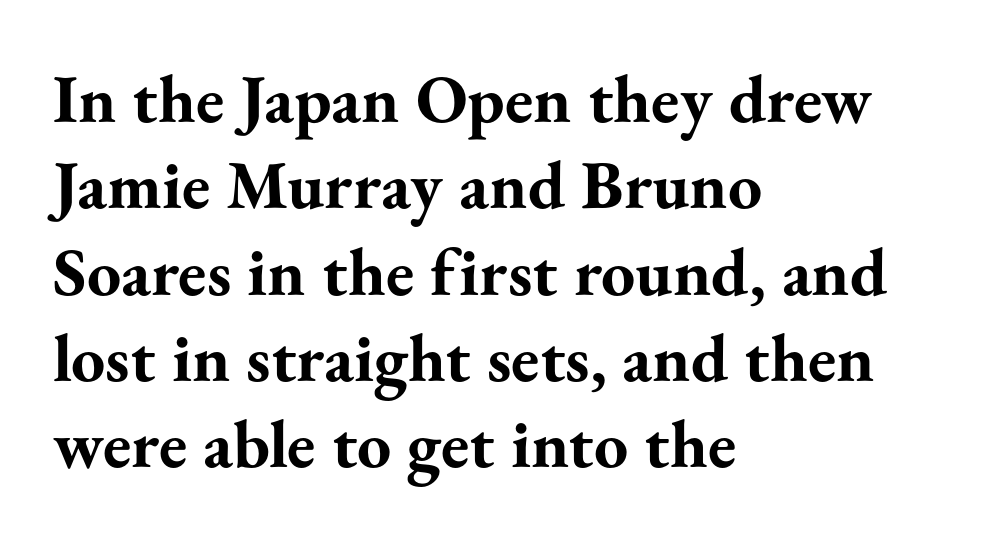
The image shows 68 px bold serif type, upright; set left-aligned, normal line spacing (1.27x), normal letter spacing, not underlined; medium stroke contrast and a small x-height.
